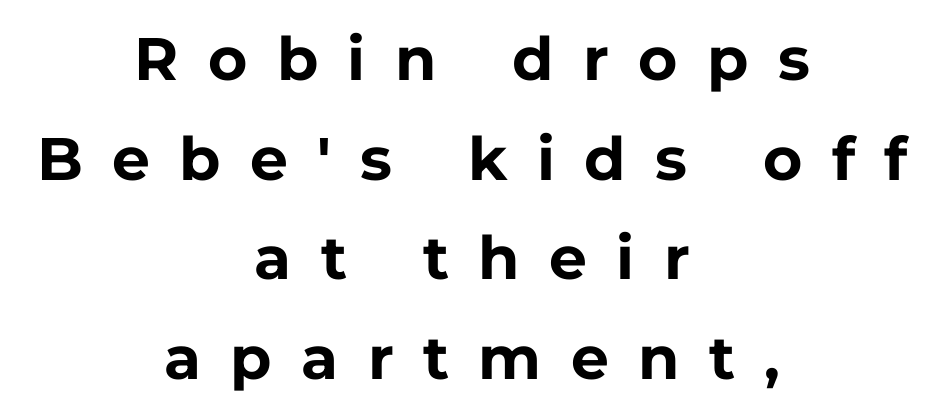
Q: Is the text bold? A: Yes.
Q: Is the text italic (slanted)? A: No, it is upright.
Q: Is the typeface a serif or a sans-serif typeface? A: Sans-serif.
Q: Is the text underlined? A: No.
Q: How is the paragraph aligned? A: Centered.
Q: Is the spacing between letters normal or unusually wide? A: Unusually wide.
Q: Is the spacing between lines tight, normal or loose? A: Normal.
Q: Width (condensed, normal, or wide)? A: Normal.
Q: Stroke contrast? A: Low.
Q: x-height? A: Medium.
Q: Monospaced? A: No.
